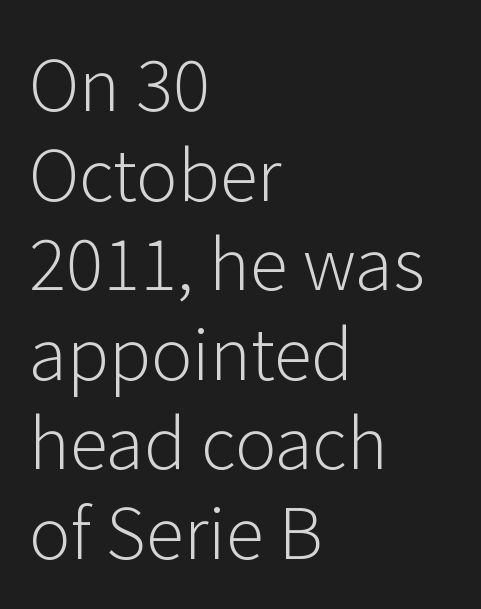
The designer went with a sans here, leaving each stem footless. The space between consecutive lines is moderate. These lines were composed using upright roman letters. A bare baseline throughout the passage. Summary of weight: not heavy and not bold.
